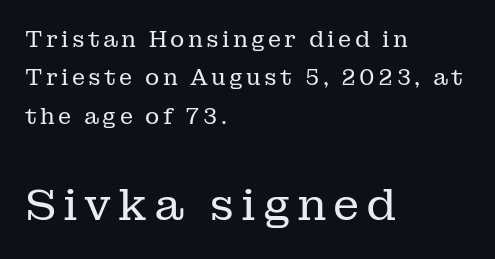
{"serif": "yes", "italic": "no", "bold": "no", "weight": "regular", "width": "normal", "stroke_contrast": "low", "x_height": "medium", "monospaced": "no", "underline": "no", "align": "left", "line_spacing_ratio": 1.75, "larger_block": "second", "size_ratio": 2.0, "glyph_px": 44}
